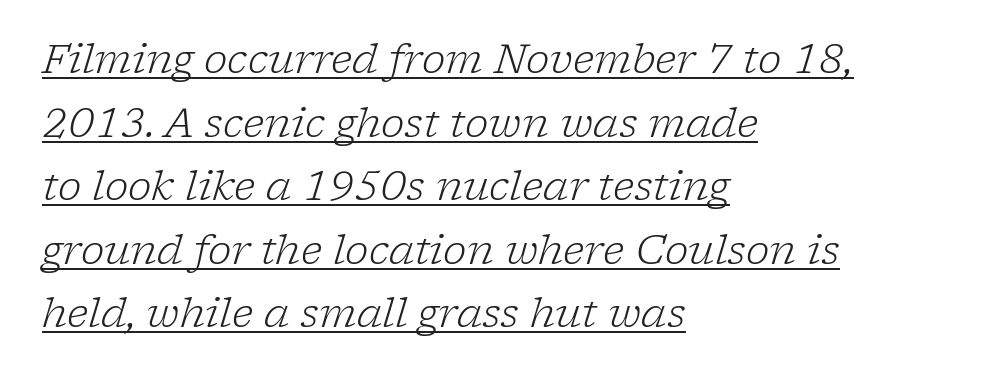
Q: Is the text bold? A: No.
Q: Is the text italic (slanted)? A: Yes, it leans right by about 17 degrees.
Q: Is the typeface a serif or a sans-serif typeface? A: Serif.
Q: Is the text underlined? A: Yes.
Q: How is the paragraph aligned? A: Left-aligned.
Q: Is the spacing between letters normal or unusually wide? A: Normal.
Q: Is the spacing between lines tight, normal or loose? A: Normal.
Q: Width (condensed, normal, or wide)? A: Normal.
Q: Stroke contrast? A: Low.
Q: x-height? A: Medium.
Q: Monospaced? A: No.
